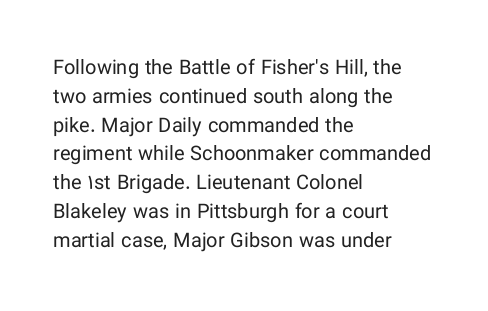
Vertical strokes here are truly vertical. The typesetting does not lean heavy: it is not bold. These lines keep a tight, regular rhythm from letter to letter. Anything drawn beneath the words? Only blank space. The designer left line spacing at the default. Caption: multi-line text, flush left, ragged right.
